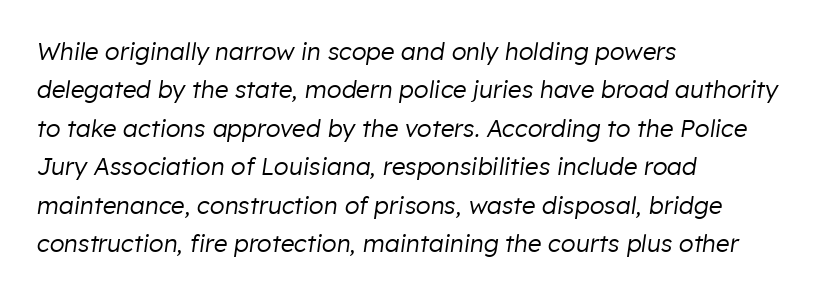
{"italic": "yes", "lean": "right", "slant_degrees": 8, "bold": "no", "underline": "no", "align": "left", "line_spacing": "normal", "line_spacing_ratio": 1.6, "letter_spacing": "normal", "letter_spacing_em": 0.0, "glyph_px": 24}
